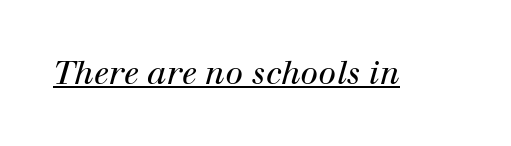
Q: Is the text bold? A: No.
Q: Is the text italic (slanted)? A: Yes, it leans right by about 12 degrees.
Q: Is the typeface a serif or a sans-serif typeface? A: Serif.
Q: Is the text underlined? A: Yes.
Q: Is the spacing between letters normal or unusually wide? A: Normal.
Q: Width (condensed, normal, or wide)? A: Normal.
Q: Stroke contrast? A: High.
Q: x-height? A: Medium.
Q: Monospaced? A: No.
